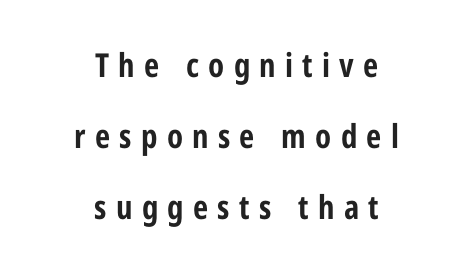
Q: Is the text bold? A: Yes.
Q: Is the text italic (slanted)? A: No, it is upright.
Q: Is the typeface a serif or a sans-serif typeface? A: Sans-serif.
Q: Is the text underlined? A: No.
Q: How is the paragraph aligned? A: Centered.
Q: Is the spacing between letters normal or unusually wide? A: Unusually wide.
Q: Is the spacing between lines tight, normal or loose? A: Loose.
Q: Width (condensed, normal, or wide)? A: Condensed.
Q: Stroke contrast? A: Low.
Q: x-height? A: Medium.
Q: Monospaced? A: No.
